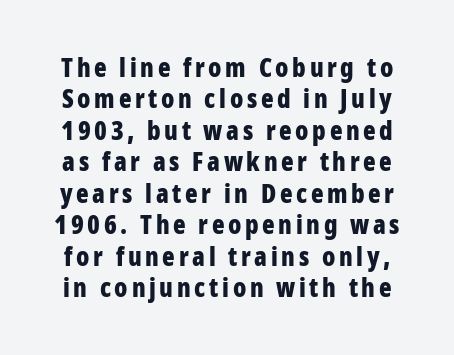
The image shows 26 px bold type, upright; set line spacing 1.21x, not underlined.
